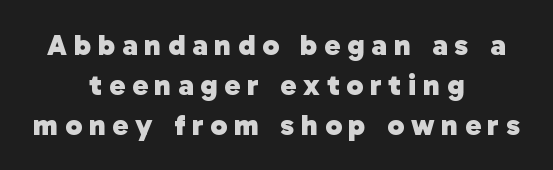
{"serif": "no", "bold": "yes", "weight": "heavy", "width": "normal", "stroke_contrast": "low", "x_height": "medium", "monospaced": "no", "underline": "no", "align": "center", "line_spacing": "normal", "line_spacing_ratio": 1.34, "letter_spacing": "wide", "letter_spacing_em": 0.23, "glyph_px": 30}
